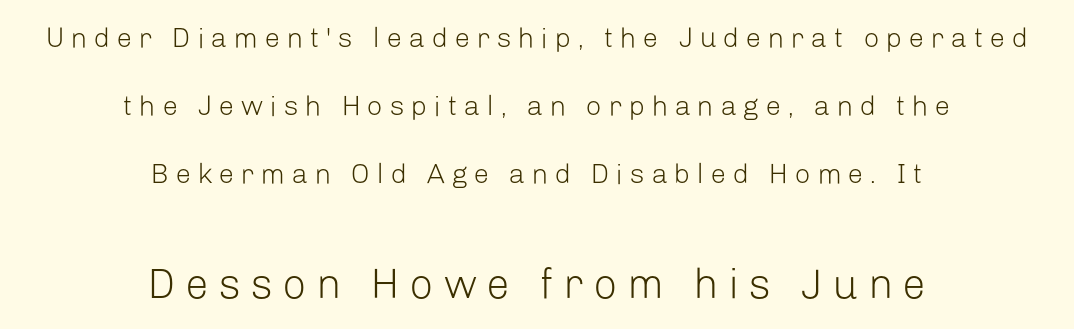
The image shows 42 px light sans-serif type, upright; set centered, loose line spacing (2.43x), unusually wide letter spacing (+0.23 em), not underlined; the second (bottom) block is 1.5x larger; low stroke contrast and a medium x-height.
